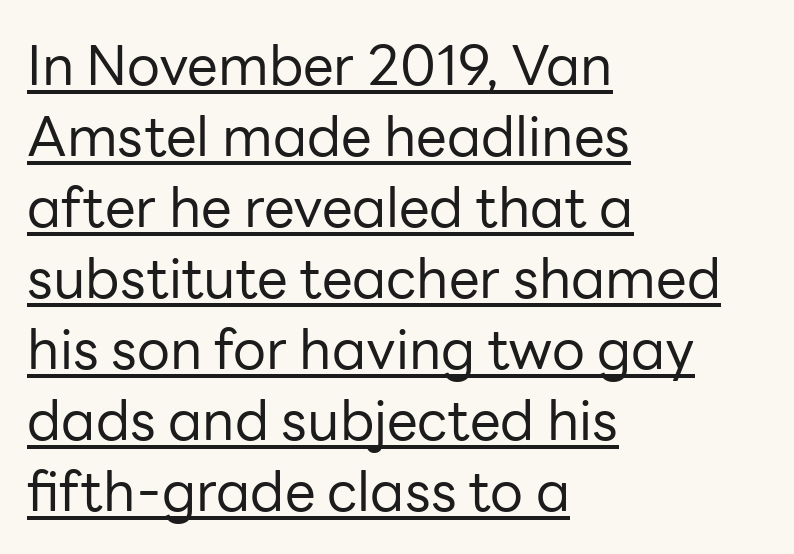
The image shows 55 px regular-weight sans-serif type, upright; set left-aligned, normal line spacing (1.29x), normal letter spacing, underlined; low stroke contrast and a medium x-height.
